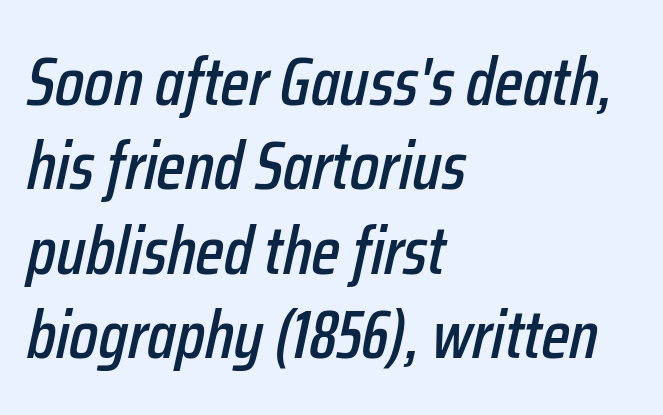
{"italic": "yes", "lean": "right", "slant_degrees": 12, "width": "condensed", "stroke_contrast": "low", "x_height": "medium", "monospaced": "no", "underline": "no", "align": "left", "line_spacing_ratio": 1.24, "letter_spacing": "normal", "letter_spacing_em": 0.0, "glyph_px": 68}
